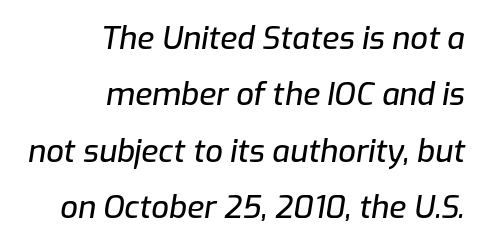
The image shows 31 px text type, italic (leaning right); set right-aligned, line spacing 1.82x, normal letter spacing, not underlined; low stroke contrast and a medium x-height.
